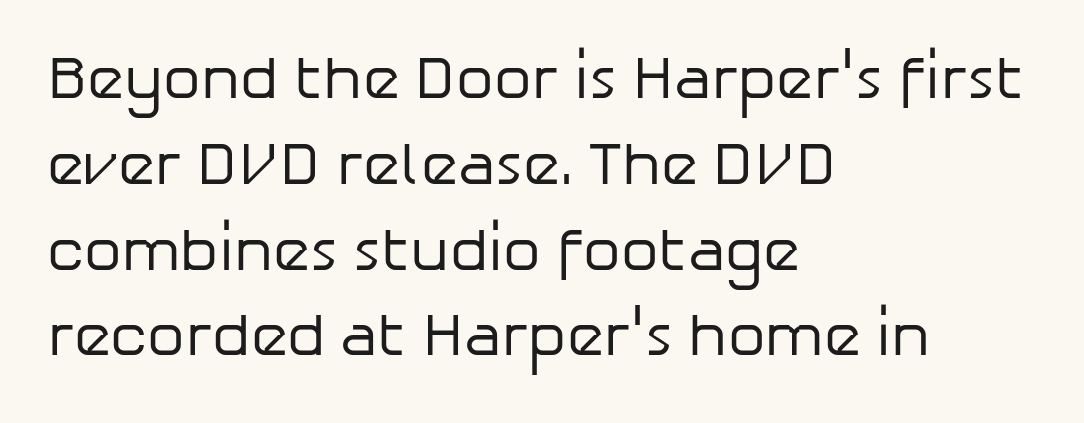
Q: Is the text bold? A: No.
Q: Is the text italic (slanted)? A: No, it is upright.
Q: Is the typeface a serif or a sans-serif typeface? A: Sans-serif.
Q: Is the text underlined? A: No.
Q: How is the paragraph aligned? A: Left-aligned.
Q: Is the spacing between letters normal or unusually wide? A: Normal.
Q: Is the spacing between lines tight, normal or loose? A: Normal.
Q: Width (condensed, normal, or wide)? A: Normal.
Q: Stroke contrast? A: Low.
Q: x-height? A: Medium.
Q: Monospaced? A: No.
